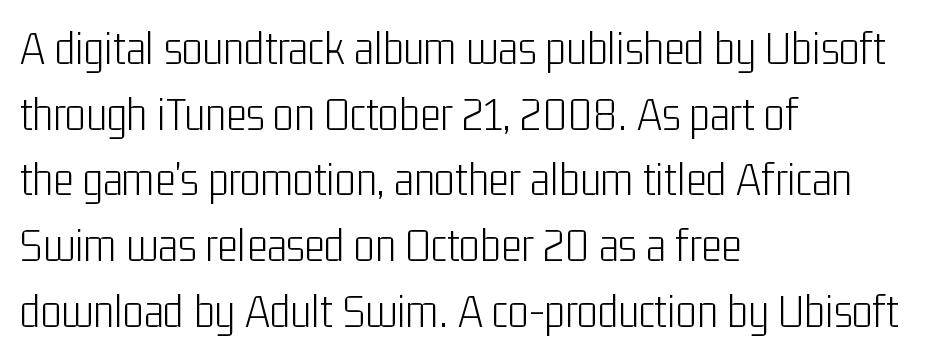
The image shows 49 px light, condensed sans-serif type, upright; set left-aligned, normal line spacing (1.34x), normal letter spacing, not underlined; low stroke contrast and a medium x-height.
